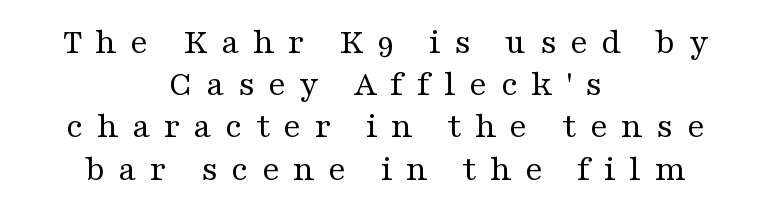
These lines were composed using upright roman letters. The lines are quadded center. Letterform terminals end in serifs throughout the passage. Each row of text sits above clean, open space. This sample has the flowing, uneven cadence of proportional lettering. The rendering inserts visible extra space after every character.
